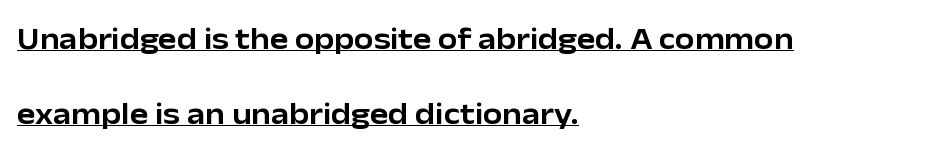
Q: Is the text italic (slanted)? A: No, it is upright.
Q: Is the typeface a serif or a sans-serif typeface? A: Sans-serif.
Q: Is the text underlined? A: Yes.
Q: How is the paragraph aligned? A: Left-aligned.
Q: Is the spacing between letters normal or unusually wide? A: Normal.
Q: Is the spacing between lines tight, normal or loose? A: Loose.
Q: Width (condensed, normal, or wide)? A: Normal.
Q: Stroke contrast? A: Low.
Q: x-height? A: Medium.
Q: Monospaced? A: No.
